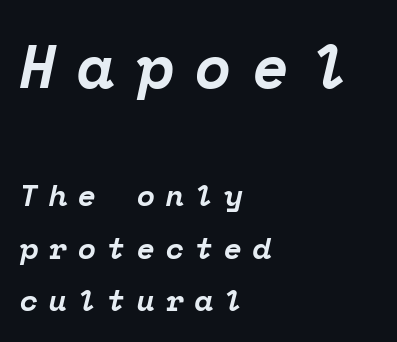
Q: Is the text bold? A: Yes.
Q: Is the text italic (slanted)? A: Yes, it leans right by about 12 degrees.
Q: Is the typeface a serif or a sans-serif typeface? A: Serif.
Q: Is the text underlined? A: No.
Q: How is the paragraph aligned? A: Left-aligned.
Q: Is the spacing between letters normal or unusually wide? A: Unusually wide.
Q: Which block of text is set in a larger size, the first (top) or the second (bottom)? A: The first (top) one.
Q: Width (condensed, normal, or wide)? A: Normal.
Q: Stroke contrast? A: Low.
Q: x-height? A: Medium.
Q: Monospaced? A: Yes.
